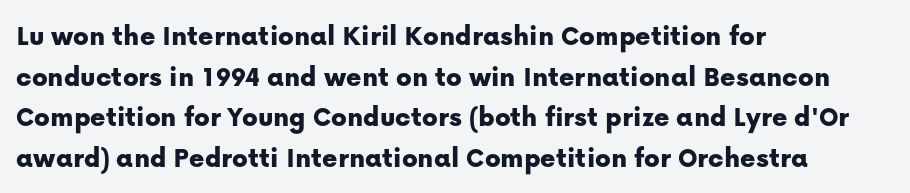
The image shows 29 px sans-serif type, upright; set left-aligned, normal line spacing (1.4x), normal letter spacing, not underlined; low stroke contrast and a medium x-height.
